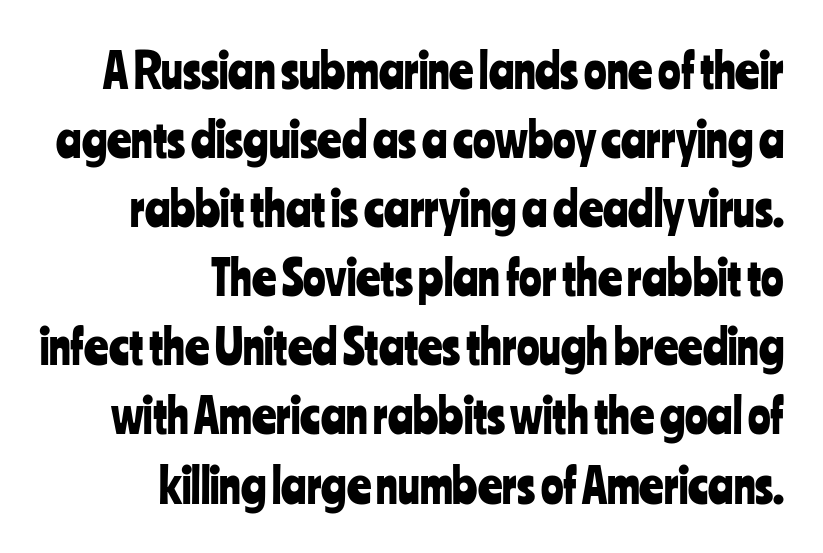
The image shows 47 px condensed sans-serif type, upright; set right-aligned, normal line spacing (1.47x), normal letter spacing, not underlined; low stroke contrast and a medium x-height.
